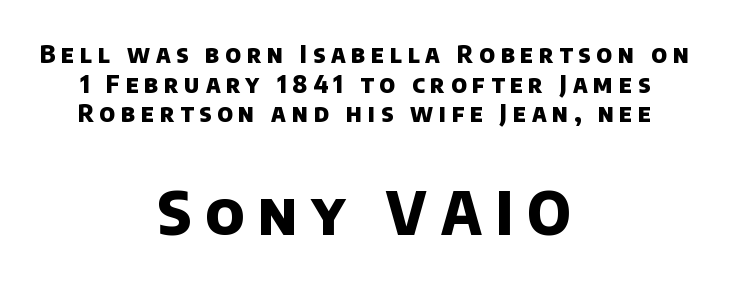
{"serif": "no", "bold": "yes", "weight": "heavy", "width": "normal", "stroke_contrast": "low", "x_height": "large", "monospaced": "no", "underline": "no", "align": "center", "line_spacing_ratio": 1.23, "letter_spacing": "wide", "letter_spacing_em": 0.24, "larger_block": "second", "size_ratio": 2.46, "glyph_px": 59}
